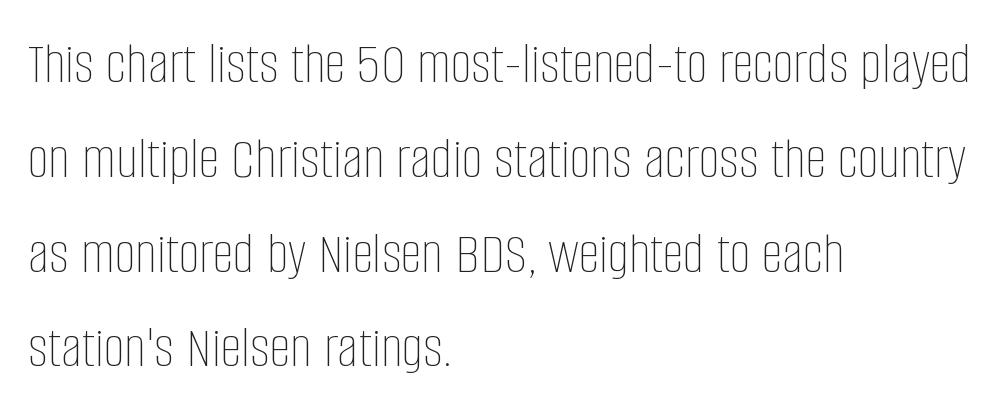
Q: Is the text bold? A: No.
Q: Is the text italic (slanted)? A: No, it is upright.
Q: Is the text underlined? A: No.
Q: How is the paragraph aligned? A: Left-aligned.
Q: Is the spacing between letters normal or unusually wide? A: Normal.
Q: Is the spacing between lines tight, normal or loose? A: Normal.
Q: Width (condensed, normal, or wide)? A: Condensed.
Q: Stroke contrast? A: Low.
Q: x-height? A: Large.
Q: Monospaced? A: No.
